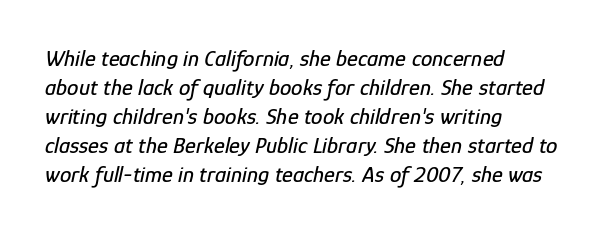
{"italic": "yes", "lean": "right", "slant_degrees": 12, "underline": "no", "align": "left", "line_spacing": "normal", "line_spacing_ratio": 1.26, "letter_spacing": "normal", "letter_spacing_em": 0.0, "glyph_px": 23}
